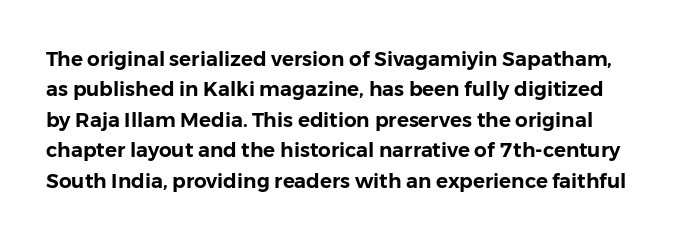
The image shows 20 px text type, upright; set normal line spacing (1.52x), normal letter spacing, not underlined.
